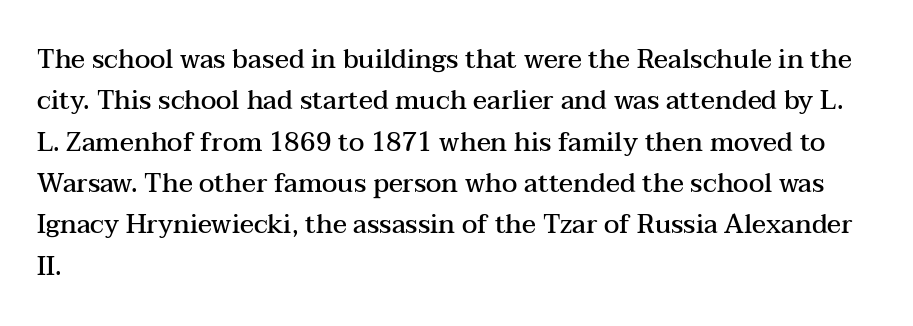
{"italic": "no", "bold": "semi", "underline": "no", "align": "left", "line_spacing": "normal", "line_spacing_ratio": 1.59, "letter_spacing": "normal", "letter_spacing_em": 0.0, "glyph_px": 26}
